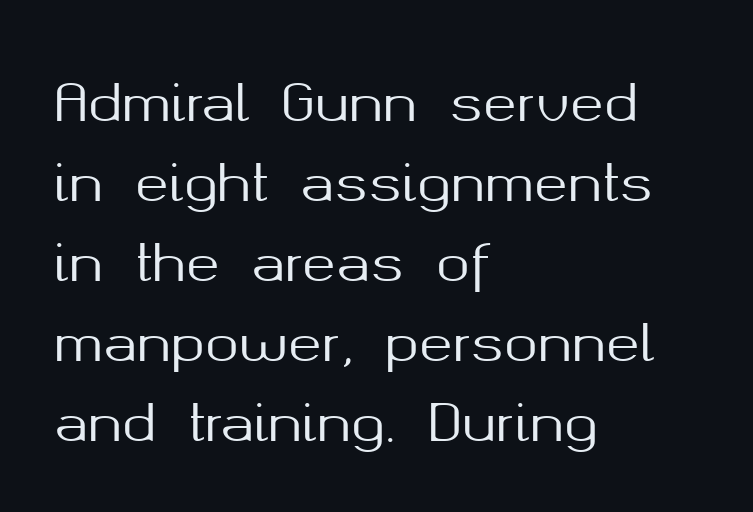
The type family on display is of the sans-serif kind. This sample uses plain, unmodified letter spacing. Just letters on the line, the space beneath them empty. Character widths vary here, with narrow letters taking less room than wide ones. These lines are set flush left with a ragged right edge. The space between consecutive lines is moderate.
